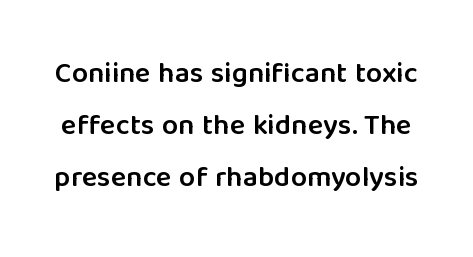
{"serif": "no", "italic": "no", "bold": "semi", "weight": "semibold", "width": "normal", "stroke_contrast": "low", "x_height": "medium", "monospaced": "no", "underline": "no", "line_spacing_ratio": 1.8, "letter_spacing": "normal", "letter_spacing_em": 0.0, "glyph_px": 29}
